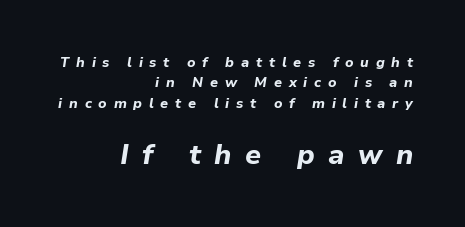
The typography opts for an oblique posture over an upright one. Leading matches the norm, producing a regular column. You could only call the tracking loose — the letters float apart. A clean baseline with only descenders dipping below it.
